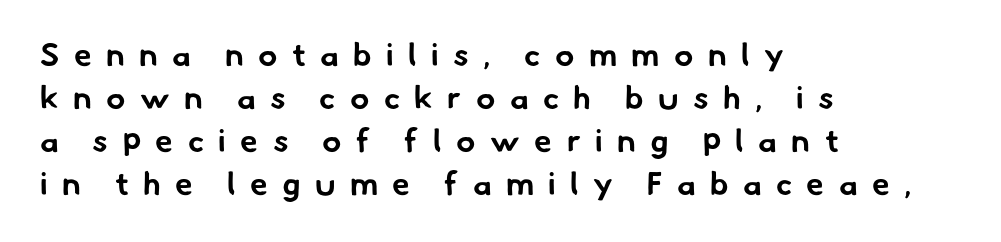
Its strokes are broad and dark, the hallmark of bold type. Tracking value appears strongly positive — letters spread wide. Character widths vary here, with narrow letters taking less room than wide ones. Each row of text sits above clean, open space.
